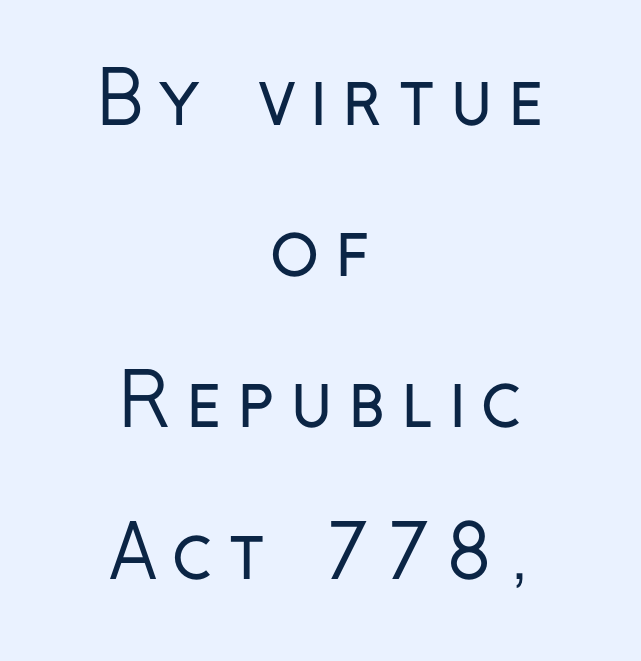
The image shows 72 px regular-weight, condensed sans-serif type, upright; set centered, loose line spacing (2.1x), unusually wide letter spacing (+0.21 em), not underlined; low stroke contrast and a medium x-height.
